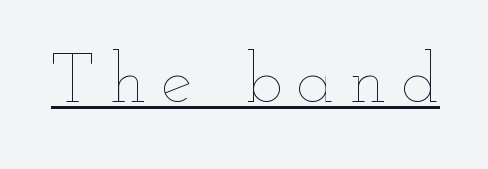
Is there an underline? Yes — a line sits under the letters. Each letter keeps its own natural width here, so spacing adapts to shape. Does extra space separate the letters? Yes, quite a lot of it. When letters stand straight like this, we call the style roman or upright. Weight: in the light-to-regular range.
